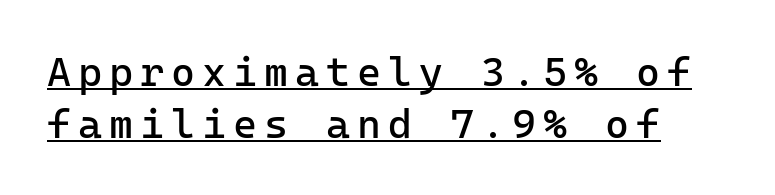
Q: Is the text bold? A: No.
Q: Is the text italic (slanted)? A: No, it is upright.
Q: Is the typeface a serif or a sans-serif typeface? A: Sans-serif.
Q: Is the text underlined? A: Yes.
Q: Is the spacing between lines tight, normal or loose? A: Normal.
Q: Width (condensed, normal, or wide)? A: Normal.
Q: Stroke contrast? A: Low.
Q: x-height? A: Medium.
Q: Monospaced? A: Yes.
